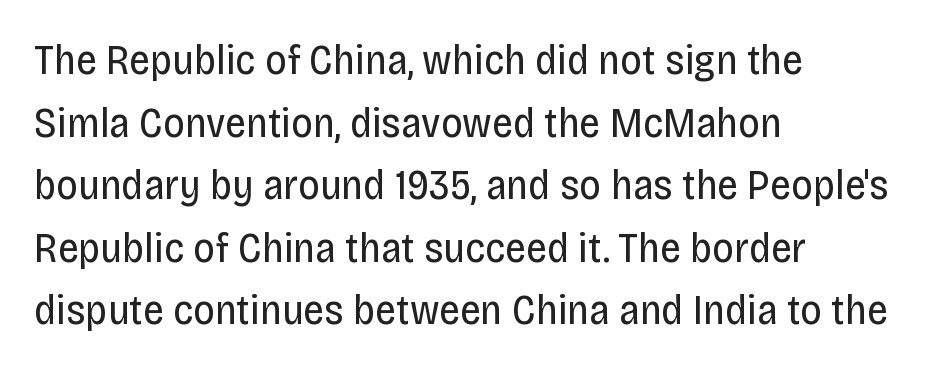
The image shows 42 px regular-weight, condensed sans-serif type, upright; set left-aligned, normal line spacing (1.49x), normal letter spacing, not underlined; low stroke contrast and a large x-height.
